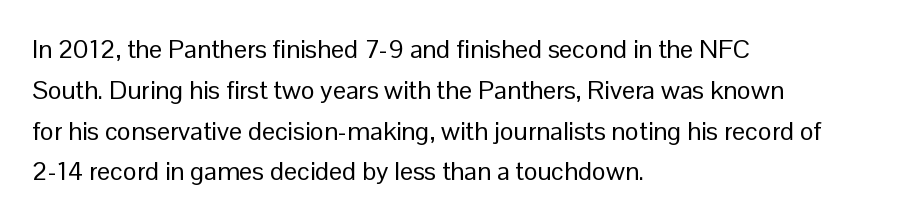
Q: Is the text bold? A: No.
Q: Is the text italic (slanted)? A: No, it is upright.
Q: Is the text underlined? A: No.
Q: How is the paragraph aligned? A: Left-aligned.
Q: Is the spacing between letters normal or unusually wide? A: Normal.
Q: Is the spacing between lines tight, normal or loose? A: Normal.
